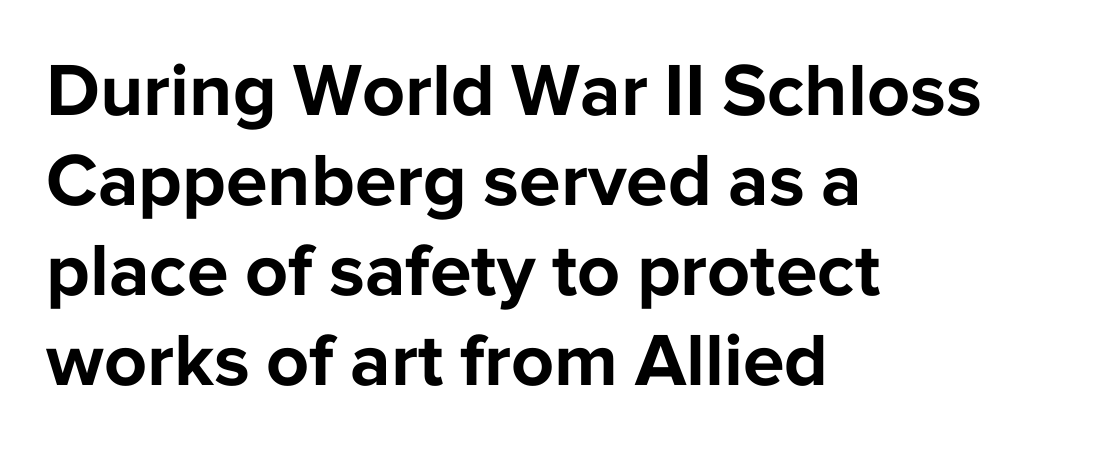
{"serif": "no", "italic": "no", "bold": "yes", "weight": "bold", "width": "normal", "stroke_contrast": "low", "x_height": "medium", "monospaced": "no", "underline": "no", "align": "left", "line_spacing_ratio": 1.2, "letter_spacing": "normal", "letter_spacing_em": 0.0, "glyph_px": 75}
